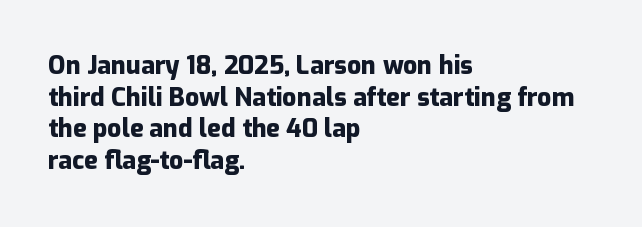
The image shows 25 px bold type, upright; set left-aligned, normal line spacing (1.27x), normal letter spacing, not underlined.
